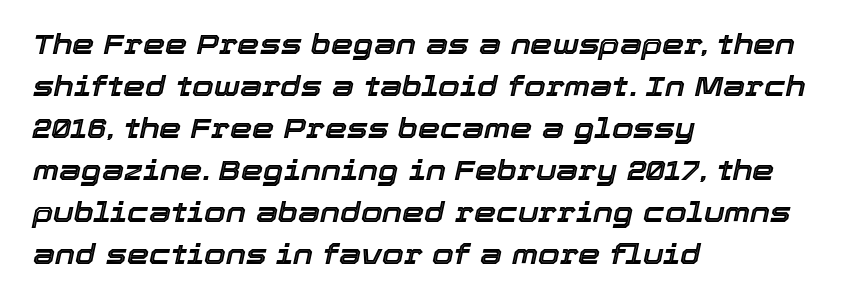
Honestly, there is no underline to notice here at all. You could not count columns in this text — the font is proportionally spaced. Teacher's note: observe the even left margin — that is flush-left alignment. Tall strokes in this sample are angled rather than plumb.
